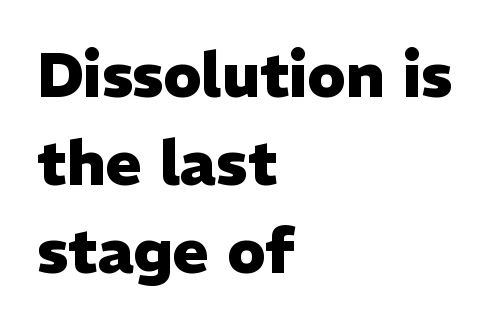
Q: Is the text bold? A: Yes.
Q: Is the text italic (slanted)? A: No, it is upright.
Q: Is the typeface a serif or a sans-serif typeface? A: Sans-serif.
Q: Is the text underlined? A: No.
Q: How is the paragraph aligned? A: Left-aligned.
Q: Is the spacing between letters normal or unusually wide? A: Normal.
Q: Is the spacing between lines tight, normal or loose? A: Normal.
Q: Width (condensed, normal, or wide)? A: Normal.
Q: Stroke contrast? A: Low.
Q: x-height? A: Medium.
Q: Monospaced? A: No.
